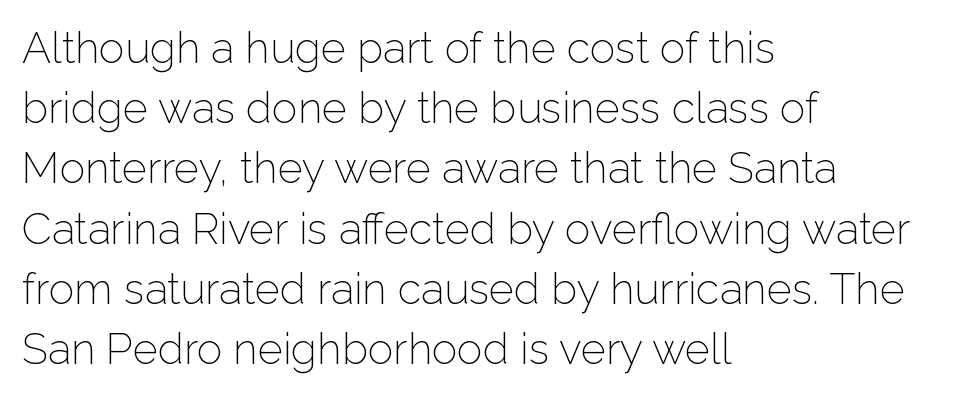
Nothing unusual about the tracking: characters are spaced as the font intends. Every character sits straight up, as roman type does. The strip under each line holds only bare page. You could not count columns in this text — the font is proportionally spaced. The compositor pushed each line to the left boundary.
